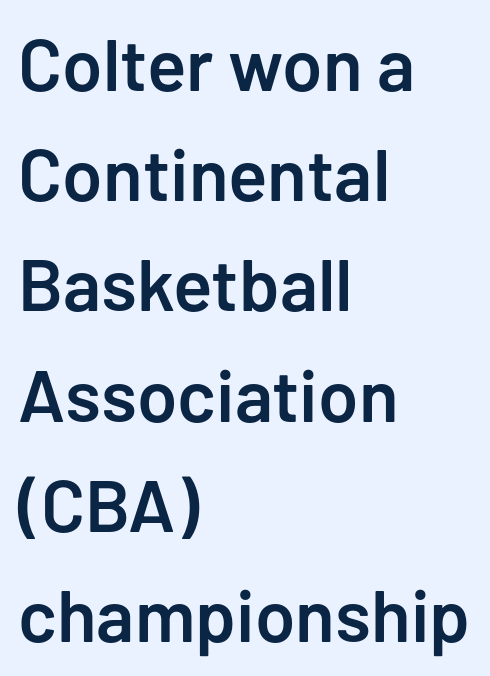
{"serif": "no", "italic": "no", "bold": "semi", "weight": "semibold", "width": "normal", "stroke_contrast": "low", "x_height": "medium", "monospaced": "no", "underline": "no", "align": "left", "line_spacing": "normal", "line_spacing_ratio": 1.51, "letter_spacing": "normal", "letter_spacing_em": 0.0, "glyph_px": 73}
